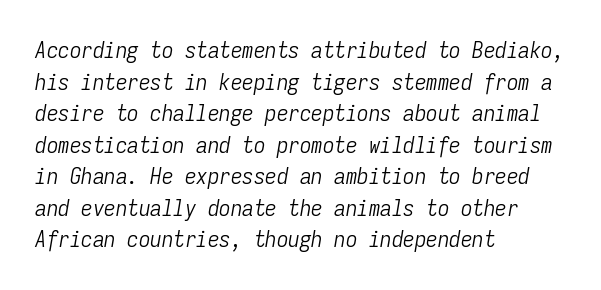
Is the stroke heavy? The answer is a plain regular-or-lighter. Looking at the ascenders, they clearly lean. Visually the block forms a straight wall on the left and a jagged coastline on the right. Tracking here is standard; glyphs follow each other at the usual distance. Students, observe: this is what conventionally led text looks like. The words here are not underlined.
